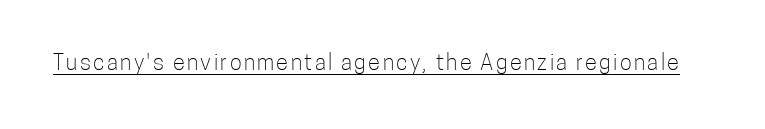
The image shows 22 px text type, upright; set underlined.
